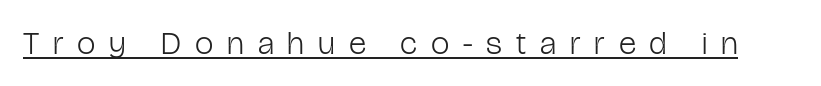
Q: Is the text bold? A: No.
Q: Is the text italic (slanted)? A: No, it is upright.
Q: Is the typeface a serif or a sans-serif typeface? A: Sans-serif.
Q: Is the text underlined? A: Yes.
Q: Is the spacing between letters normal or unusually wide? A: Unusually wide.
Q: Width (condensed, normal, or wide)? A: Condensed.
Q: Stroke contrast? A: Low.
Q: x-height? A: Medium.
Q: Monospaced? A: No.
